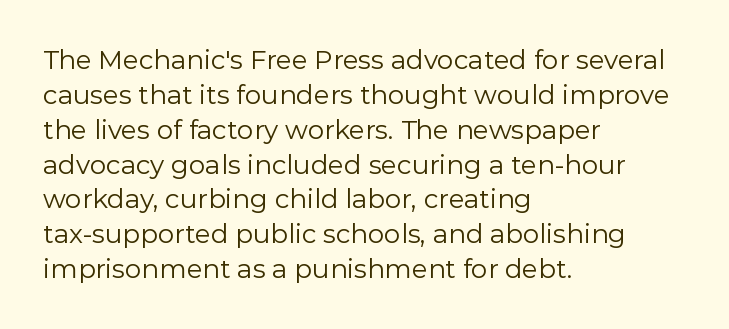
The image shows 26 px text type, upright; set left-aligned, normal line spacing (1.34x), normal letter spacing, not underlined.
